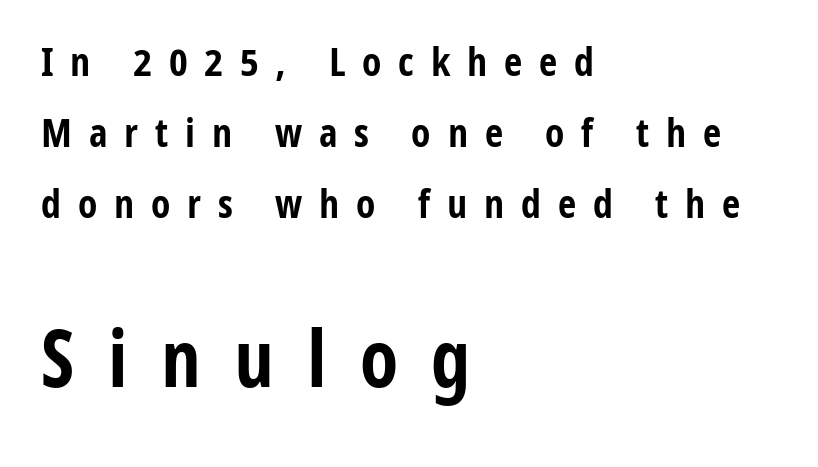
{"serif": "no", "italic": "no", "bold": "yes", "weight": "bold", "width": "condensed", "stroke_contrast": "low", "x_height": "medium", "monospaced": "no", "underline": "no", "align": "left", "line_spacing_ratio": 1.78, "letter_spacing": "wide", "letter_spacing_em": 0.42, "larger_block": "second", "size_ratio": 1.98, "glyph_px": 79}
